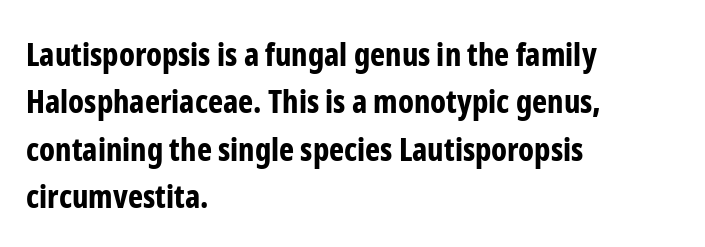
{"serif": "no", "italic": "no", "bold": "yes", "weight": "bold", "width": "condensed", "stroke_contrast": "low", "x_height": "medium", "monospaced": "no", "underline": "no", "align": "left", "line_spacing": "normal", "line_spacing_ratio": 1.48, "letter_spacing": "normal", "letter_spacing_em": 0.0, "glyph_px": 32}
